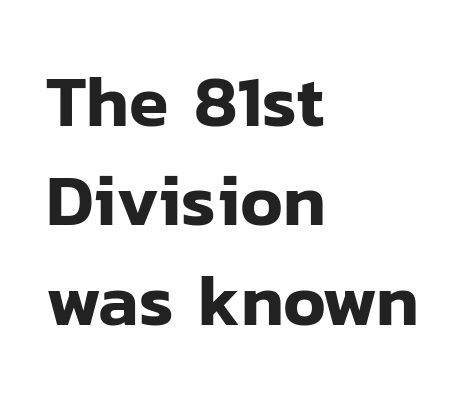
{"serif": "no", "italic": "no", "width": "normal", "stroke_contrast": "low", "x_height": "medium", "monospaced": "no", "underline": "no", "align": "left", "line_spacing": "normal", "line_spacing_ratio": 1.38, "letter_spacing": "normal", "letter_spacing_em": 0.0, "glyph_px": 72}
